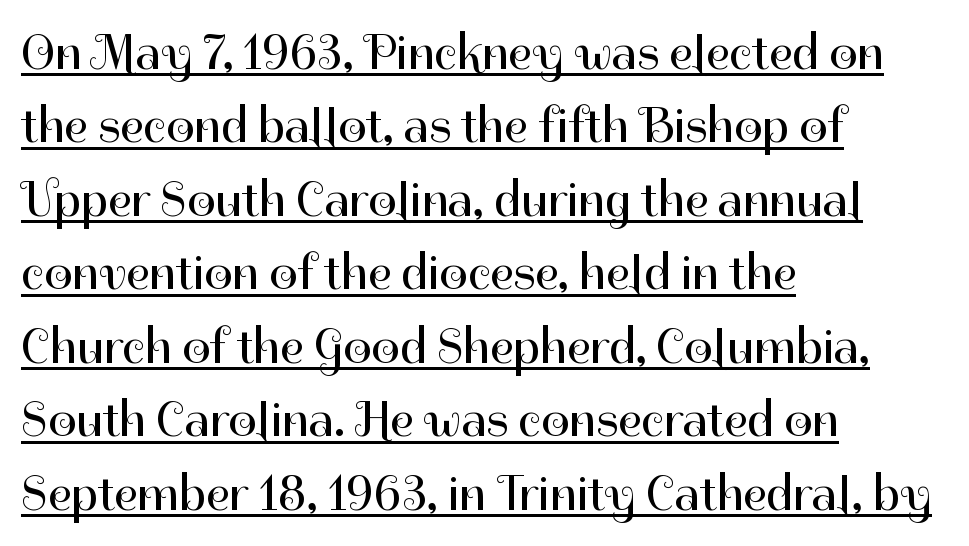
{"serif": "no", "italic": "no", "bold": "no", "weight": "regular", "width": "normal", "stroke_contrast": "high", "x_height": "medium", "monospaced": "no", "underline": "yes", "align": "left", "line_spacing": "normal", "line_spacing_ratio": 1.47, "letter_spacing": "normal", "letter_spacing_em": 0.0, "glyph_px": 50}
